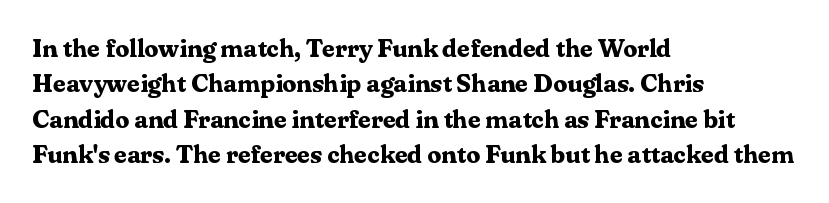
Q: Is the text bold? A: Yes.
Q: Is the text italic (slanted)? A: No, it is upright.
Q: Is the text underlined? A: No.
Q: How is the paragraph aligned? A: Left-aligned.
Q: Is the spacing between letters normal or unusually wide? A: Normal.
Q: Is the spacing between lines tight, normal or loose? A: Normal.
